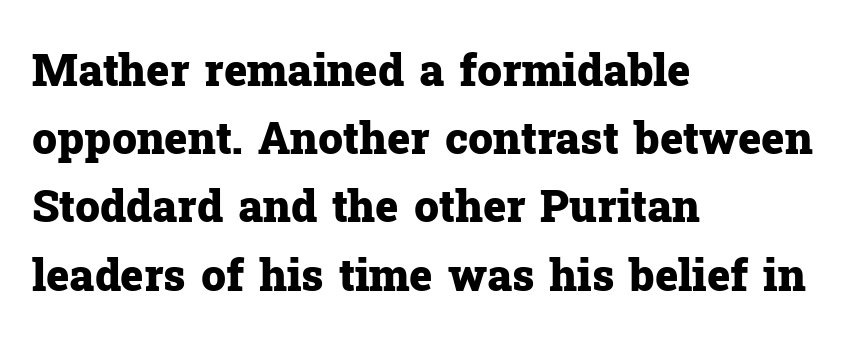
Q: Is the text bold? A: Yes.
Q: Is the text italic (slanted)? A: No, it is upright.
Q: Is the typeface a serif or a sans-serif typeface? A: Serif.
Q: Is the text underlined? A: No.
Q: How is the paragraph aligned? A: Left-aligned.
Q: Is the spacing between letters normal or unusually wide? A: Normal.
Q: Is the spacing between lines tight, normal or loose? A: Normal.
Q: Width (condensed, normal, or wide)? A: Normal.
Q: Stroke contrast? A: Low.
Q: x-height? A: Medium.
Q: Monospaced? A: No.
